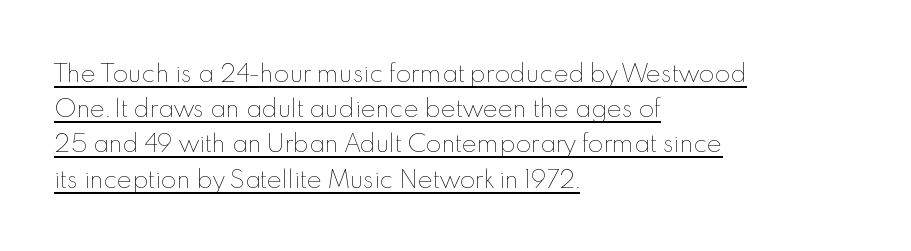
When letters stand straight like this, we call the style roman or upright. The cut favours lightness, reaching ordinary text weight at its darkest. Has an underline been added? It has. Line beginnings align vertically; line endings do not.
